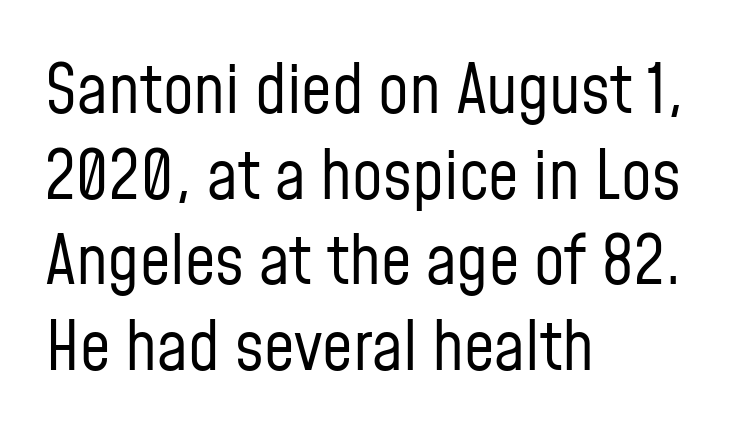
Q: Is the text bold? A: No.
Q: Is the text italic (slanted)? A: No, it is upright.
Q: Is the typeface a serif or a sans-serif typeface? A: Sans-serif.
Q: Is the text underlined? A: No.
Q: How is the paragraph aligned? A: Left-aligned.
Q: Is the spacing between letters normal or unusually wide? A: Normal.
Q: Is the spacing between lines tight, normal or loose? A: Normal.
Q: Width (condensed, normal, or wide)? A: Condensed.
Q: Stroke contrast? A: Low.
Q: x-height? A: Medium.
Q: Monospaced? A: No.
